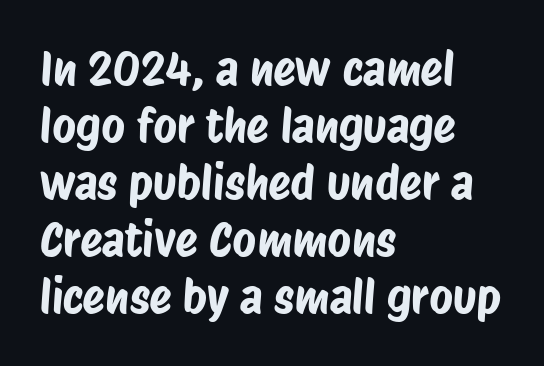
Note the varied advance widths — an 'i' is clearly narrower than an 'm'. The typeface chosen for these lines omits serifs. Underlining? Definitely not there. Letter spacing: default. All the whitespace from short lines collects on the right.
